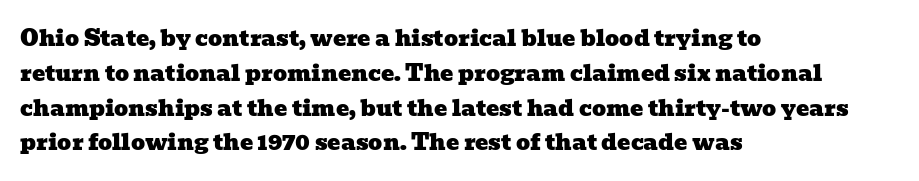
Check under the words: just untouched page. The rendering keeps characters at their native spacing. Successive baselines arrive at the customary interval. The typesetter chose a ragged-right arrangement here.
